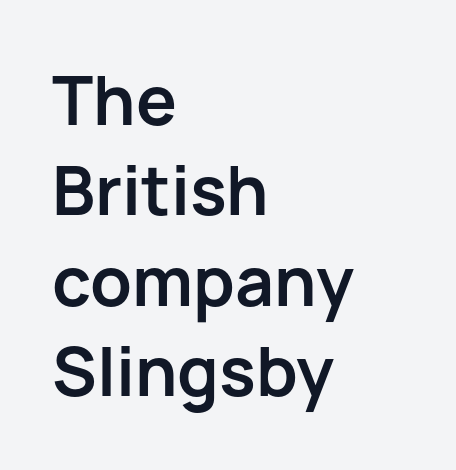
{"serif": "no", "italic": "no", "bold": "yes", "weight": "semibold", "width": "normal", "stroke_contrast": "low", "x_height": "medium", "monospaced": "no", "underline": "no", "align": "left", "line_spacing": "normal", "line_spacing_ratio": 1.33, "letter_spacing": "normal", "letter_spacing_em": 0.0, "glyph_px": 68}
